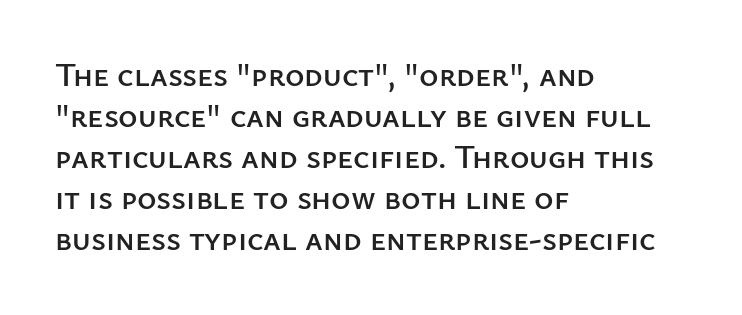
{"serif": "no", "italic": "no", "width": "normal", "stroke_contrast": "low", "x_height": "medium", "monospaced": "no", "underline": "no", "align": "left", "line_spacing_ratio": 1.24, "letter_spacing": "normal", "letter_spacing_em": 0.0, "glyph_px": 33}
